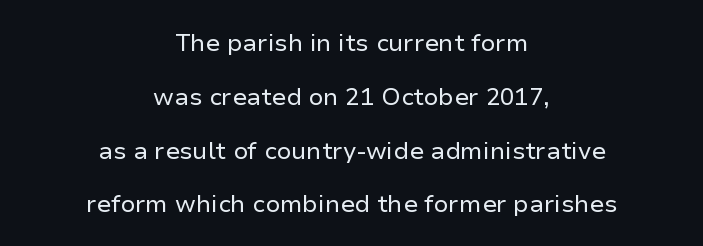
{"italic": "no", "bold": "no", "underline": "no", "align": "center", "line_spacing": "loose", "line_spacing_ratio": 2.24, "letter_spacing": "normal", "letter_spacing_em": 0.0, "glyph_px": 24}
